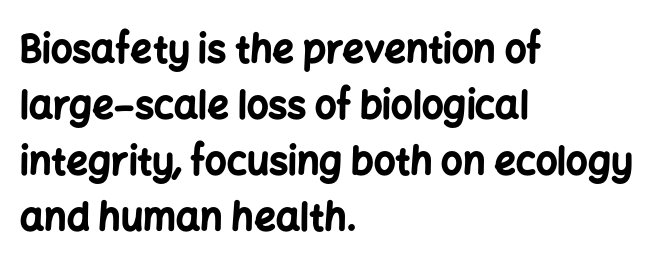
{"serif": "no", "italic": "no", "bold": "yes", "weight": "bold", "width": "normal", "stroke_contrast": "low", "x_height": "medium", "monospaced": "no", "underline": "no", "align": "left", "line_spacing": "normal", "line_spacing_ratio": 1.47, "letter_spacing": "normal", "letter_spacing_em": 0.0, "glyph_px": 38}
